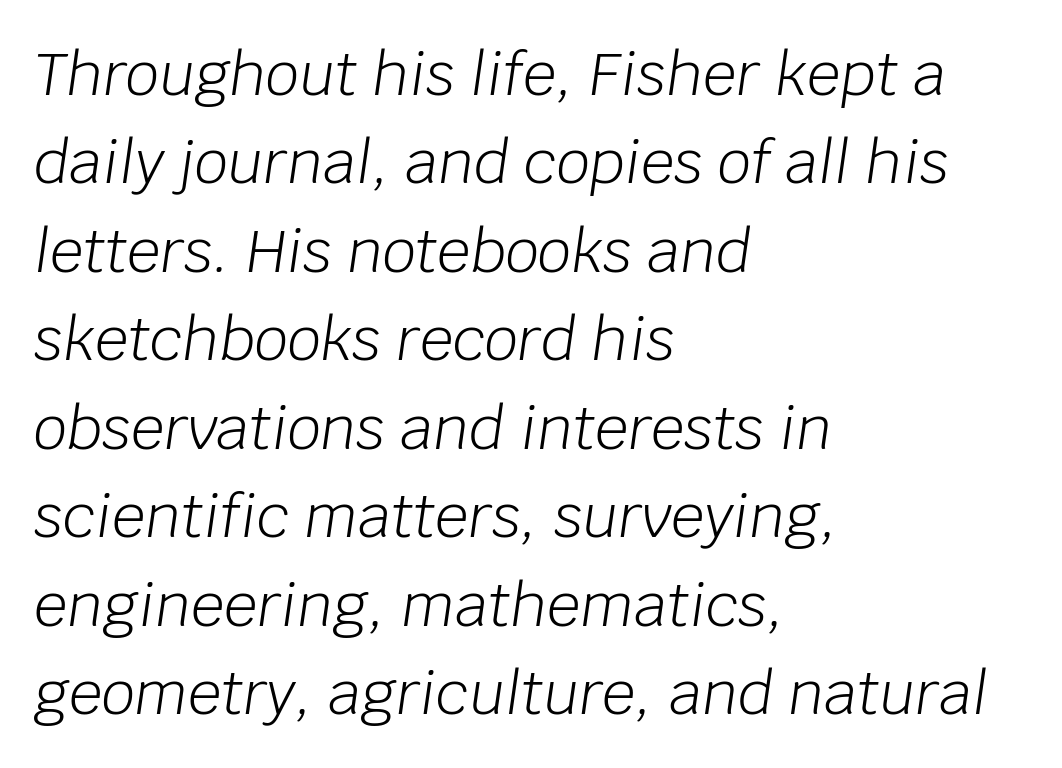
There's an unmistakable incline to the writing here. The line-height multiplier appears to be the usual default. Alignment: flush left. These lines keep a tight, regular rhythm from letter to letter. Bare-footed words on every line. Stroke mass is kept to a normal reading level or below.
